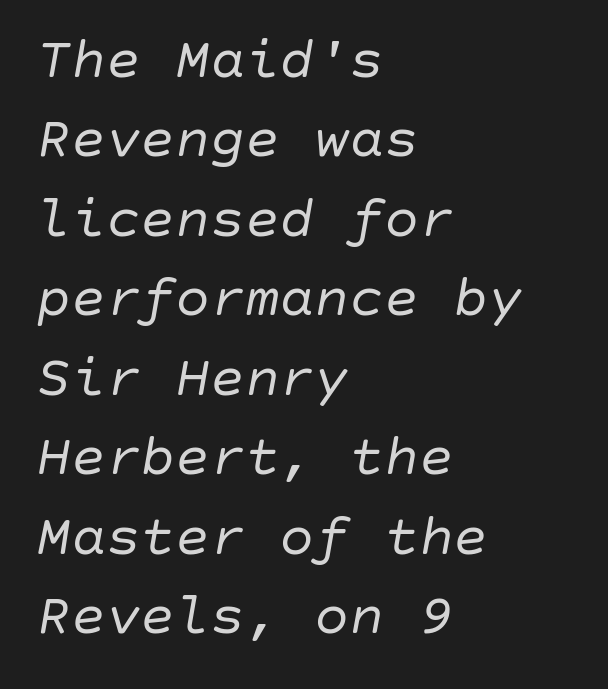
The image shows 58 px regular-weight type, italic (leaning right); set left-aligned, normal line spacing (1.37x), normal letter spacing, not underlined; low stroke contrast and a large x-height.
